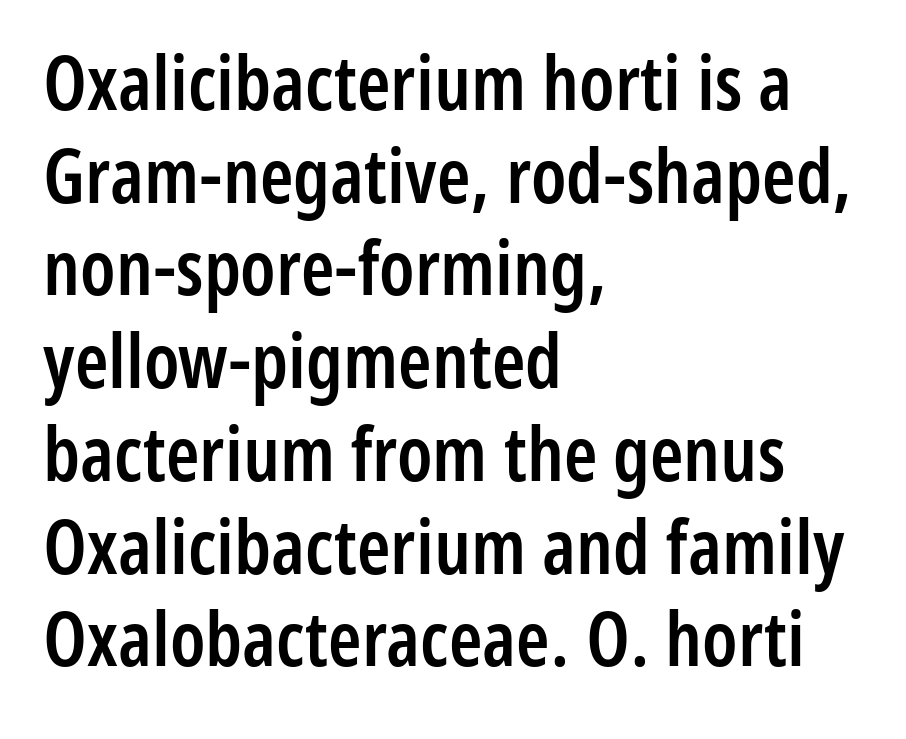
The image shows 76 px semibold, condensed sans-serif type, upright; set left-aligned, line spacing 1.22x, normal letter spacing, not underlined; low stroke contrast and a medium x-height.
